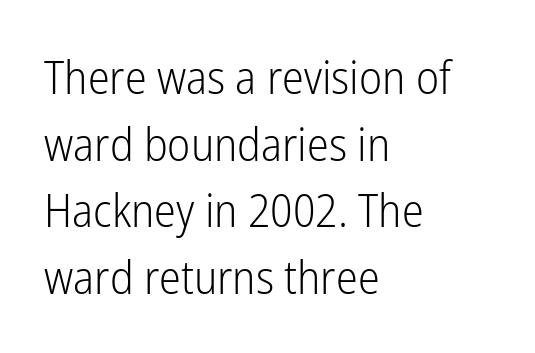
The image shows 46 px light, condensed sans-serif type, upright; set left-aligned, normal line spacing (1.45x), normal letter spacing, not underlined; low stroke contrast and a medium x-height.
